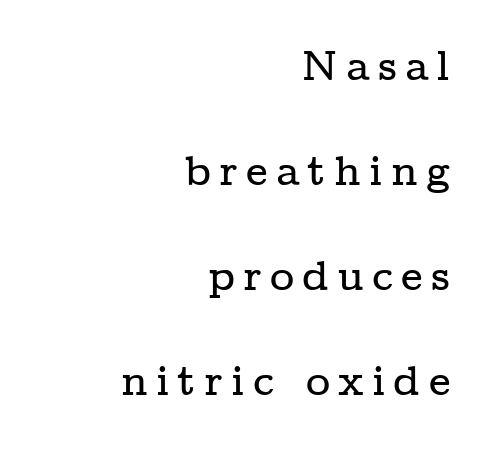
{"serif": "yes", "italic": "no", "width": "wide", "stroke_contrast": "low", "x_height": "medium", "monospaced": "no", "underline": "no", "align": "right", "line_spacing": "loose", "line_spacing_ratio": 2.5, "glyph_px": 42}
